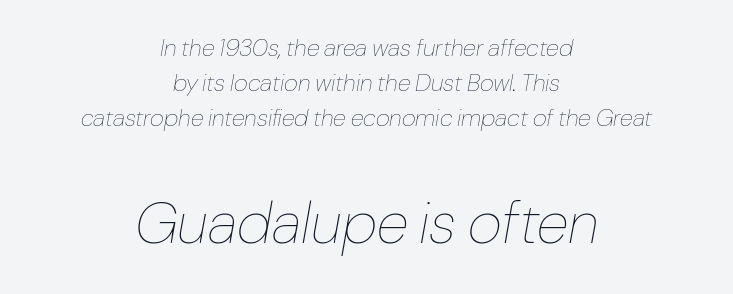
{"italic": "yes", "lean": "right", "slant_degrees": 10, "bold": "no", "weight": "thin", "width": "normal", "stroke_contrast": "low", "x_height": "medium", "monospaced": "no", "underline": "no", "align": "center", "line_spacing": "normal", "line_spacing_ratio": 1.45, "letter_spacing": "normal", "letter_spacing_em": 0.0, "larger_block": "second", "size_ratio": 2.46, "glyph_px": 59}
